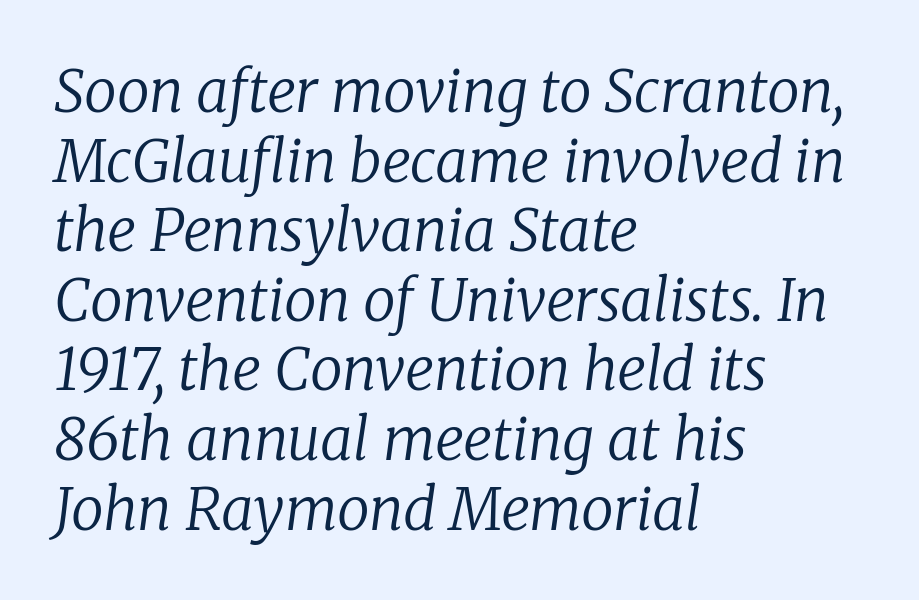
Q: Is the text bold? A: No.
Q: Is the text italic (slanted)? A: Yes, it leans right by about 8 degrees.
Q: Is the typeface a serif or a sans-serif typeface? A: Serif.
Q: Is the text underlined? A: No.
Q: How is the paragraph aligned? A: Left-aligned.
Q: Is the spacing between letters normal or unusually wide? A: Normal.
Q: Width (condensed, normal, or wide)? A: Normal.
Q: Stroke contrast? A: Low.
Q: x-height? A: Medium.
Q: Monospaced? A: No.
